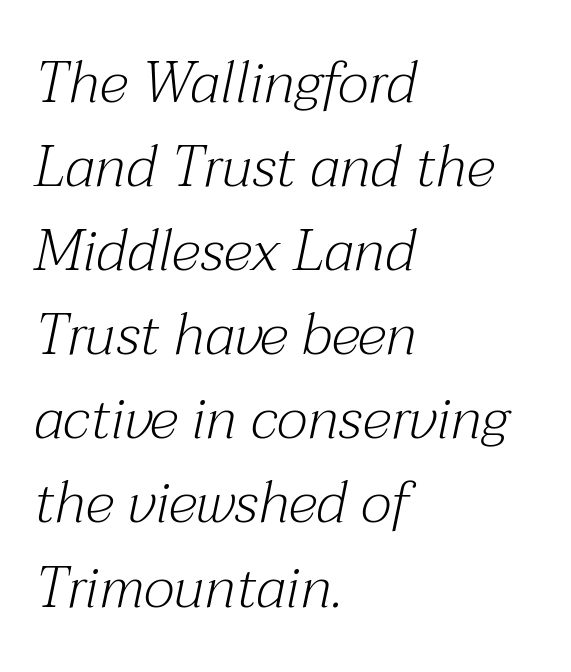
The image shows 58 px light serif type, italic (leaning right); set left-aligned, normal line spacing (1.45x), normal letter spacing, not underlined; medium stroke contrast and a medium x-height.
